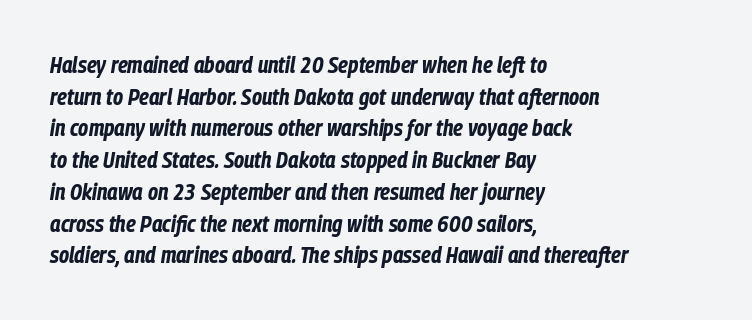
{"italic": "yes", "lean": "right", "slant_degrees": 9, "bold": "yes", "underline": "no", "align": "left", "line_spacing": "normal", "line_spacing_ratio": 1.38, "letter_spacing": "normal", "letter_spacing_em": 0.0, "glyph_px": 23}
